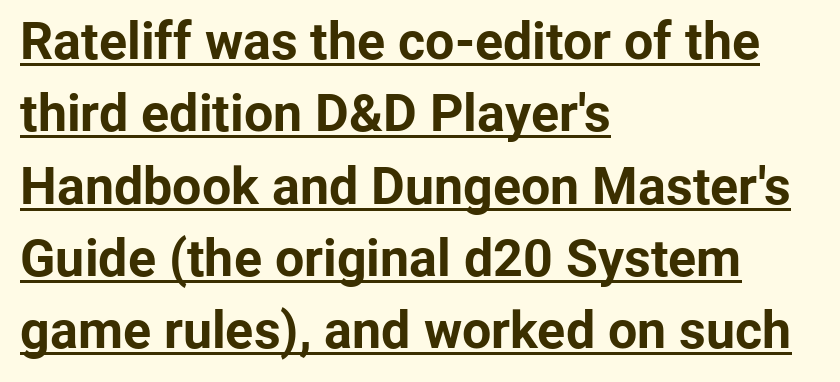
The image shows 52 px bold sans-serif type, upright; set left-aligned, normal line spacing (1.39x), normal letter spacing, underlined; low stroke contrast and a medium x-height.
